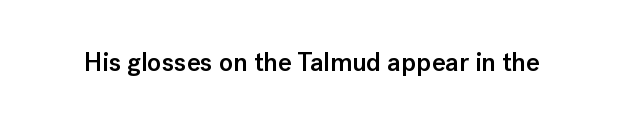
Ascenders rise straight up at ninety degrees. The typesetting leans somewhat heavy: a semibold. Observe the ordinary spacing: letters are neighbours, not strangers. Only glyphs here, with clear space below each row.
